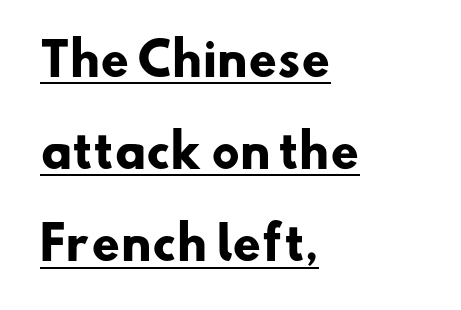
Default kerning and tracking; the words read as compact shapes. Does the type have serifs? No, each stem ends abruptly. The face used here has the dense, thick strokes of a bold. Summary of vertical rhythm: relaxed, with wide interline spacing. Decoration check: the copy is underlined. You could not count columns in this text — the font is proportionally spaced.
